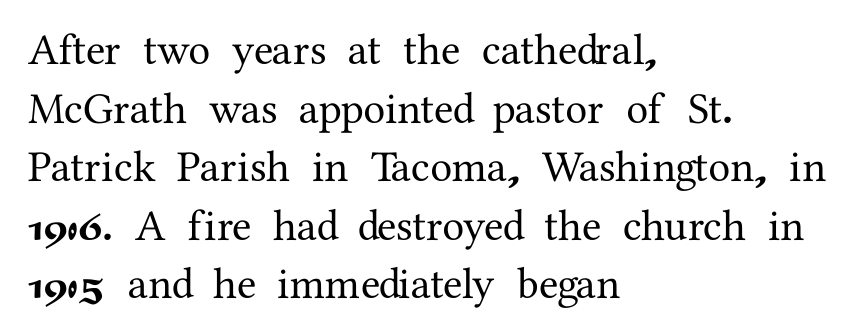
{"serif": "yes", "italic": "no", "width": "normal", "stroke_contrast": "medium", "x_height": "medium", "monospaced": "no", "underline": "no", "align": "left", "line_spacing": "normal", "line_spacing_ratio": 1.33, "letter_spacing": "normal", "letter_spacing_em": 0.0, "glyph_px": 44}
